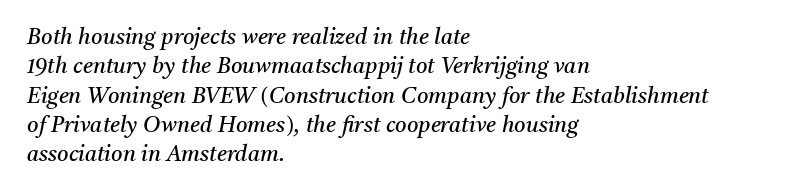
{"italic": "yes", "lean": "right", "slant_degrees": 11, "bold": "no", "underline": "no", "align": "left", "line_spacing": "normal", "line_spacing_ratio": 1.33, "letter_spacing": "normal", "letter_spacing_em": 0.0, "glyph_px": 22}
